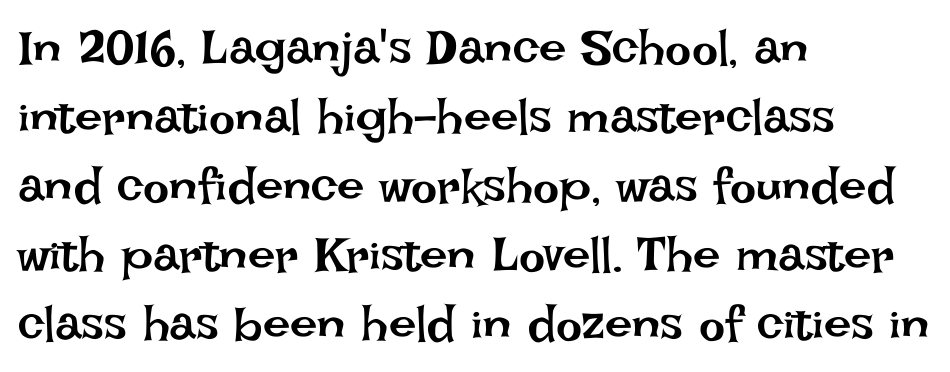
These lines were composed using upright roman letters. Honestly, there is no underline to notice here at all. Character widths vary here, with narrow letters taking less room than wide ones. The compositor pushed each line to the left boundary. Inter-character spacing is left at the font's built-in metrics. The leading is moderate, giving the passage an even texture.
